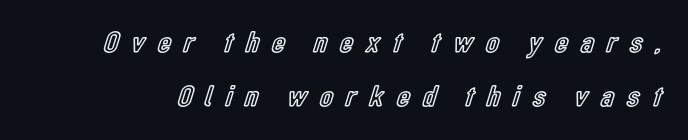
{"width": "condensed", "x_height": "medium", "monospaced": "no", "underline": "no", "line_spacing_ratio": 1.79, "letter_spacing": "wide", "letter_spacing_em": 0.43, "glyph_px": 30}
